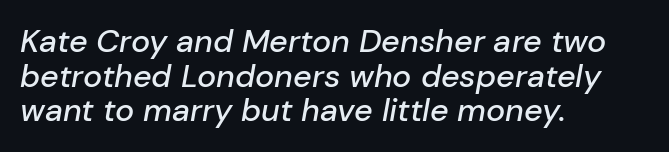
{"italic": "yes", "lean": "right", "slant_degrees": 10, "width": "normal", "stroke_contrast": "low", "x_height": "medium", "monospaced": "no", "underline": "no", "align": "left", "line_spacing": "tight", "line_spacing_ratio": 1.08, "letter_spacing": "normal", "letter_spacing_em": 0.0, "glyph_px": 32}
